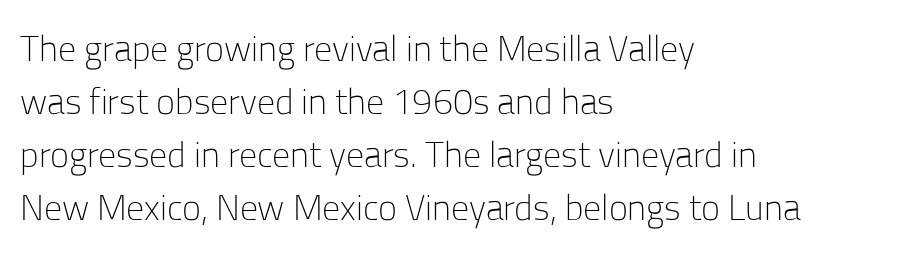
Q: Is the text bold? A: No.
Q: Is the text italic (slanted)? A: No, it is upright.
Q: Is the typeface a serif or a sans-serif typeface? A: Sans-serif.
Q: Is the text underlined? A: No.
Q: How is the paragraph aligned? A: Left-aligned.
Q: Is the spacing between letters normal or unusually wide? A: Normal.
Q: Is the spacing between lines tight, normal or loose? A: Normal.
Q: Width (condensed, normal, or wide)? A: Normal.
Q: Stroke contrast? A: Low.
Q: x-height? A: Medium.
Q: Monospaced? A: No.
